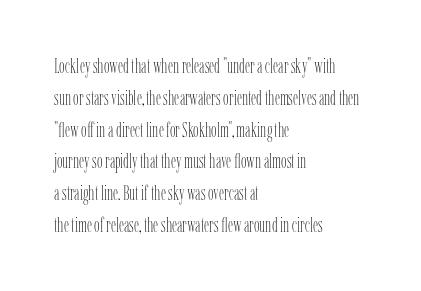
This is not heavy type; no bold has been used. Tracking here is standard; glyphs follow each other at the usual distance. Horizontal bands of white between lines are of average thickness. Underlining? Definitely not there. A student would call this left alignment; a typographer would say flush left, rag right.
